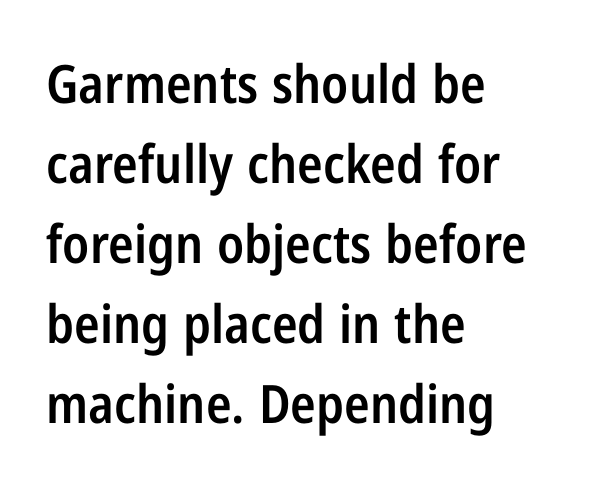
The image shows 53 px semibold, condensed sans-serif type, upright; set left-aligned, normal line spacing (1.51x), normal letter spacing, not underlined; low stroke contrast and a medium x-height.
